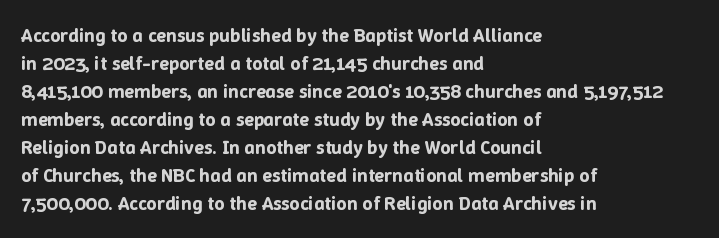
The image shows 20 px text type, upright; set left-aligned, normal line spacing (1.4x), normal letter spacing, not underlined.
